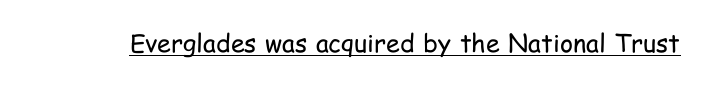
The image shows 25 px text type, upright; set normal letter spacing, underlined.
